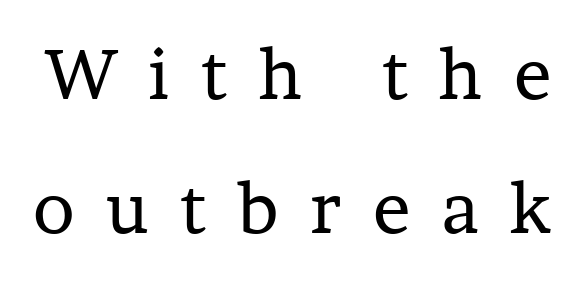
{"serif": "yes", "italic": "no", "bold": "no", "weight": "regular", "width": "normal", "stroke_contrast": "low", "x_height": "medium", "monospaced": "no", "underline": "no", "line_spacing": "loose", "line_spacing_ratio": 1.91, "letter_spacing": "wide", "letter_spacing_em": 0.45, "glyph_px": 70}
